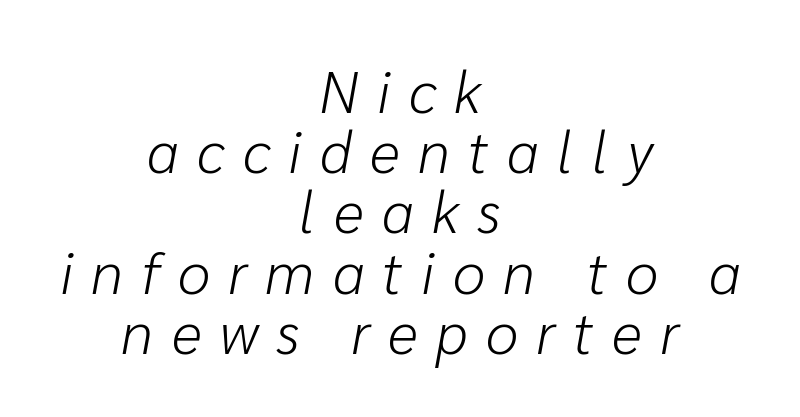
Q: Is the text bold? A: No.
Q: Is the text italic (slanted)? A: Yes, it leans right by about 10 degrees.
Q: Is the text underlined? A: No.
Q: How is the paragraph aligned? A: Centered.
Q: Is the spacing between letters normal or unusually wide? A: Unusually wide.
Q: Is the spacing between lines tight, normal or loose? A: Tight.
Q: Width (condensed, normal, or wide)? A: Normal.
Q: Stroke contrast? A: Low.
Q: x-height? A: Medium.
Q: Monospaced? A: No.
